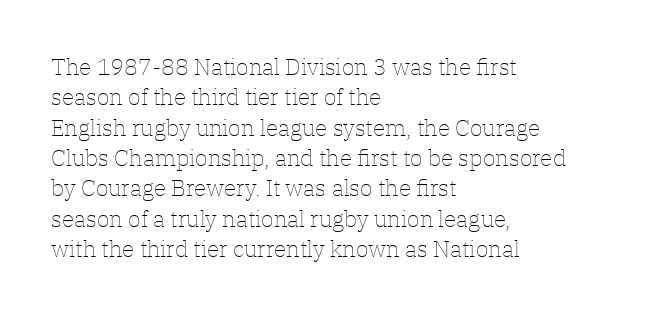
Q: Is the text bold? A: No.
Q: Is the text italic (slanted)? A: No, it is upright.
Q: Is the text underlined? A: No.
Q: How is the paragraph aligned? A: Left-aligned.
Q: Is the spacing between letters normal or unusually wide? A: Normal.
Q: Is the spacing between lines tight, normal or loose? A: Normal.
